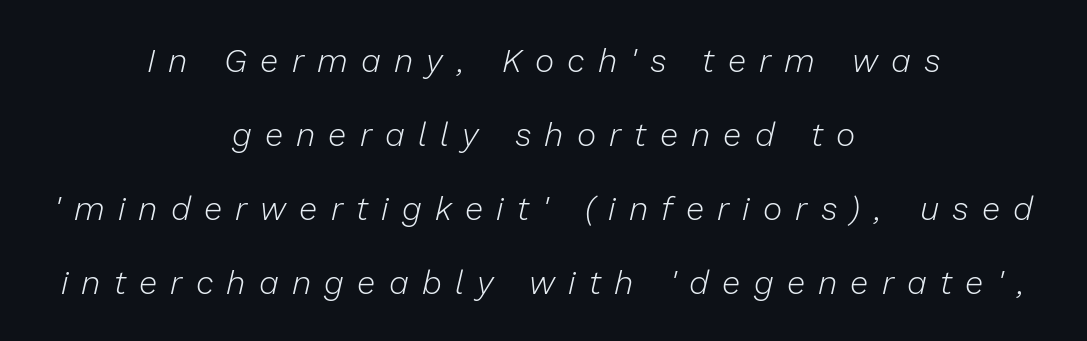
Ink coverage per letter is moderate at most. This rendering widens character spacing well past its baseline value. Line spacing here is loose. Here the designer chose a conventional face with non-uniform glyph widths.
